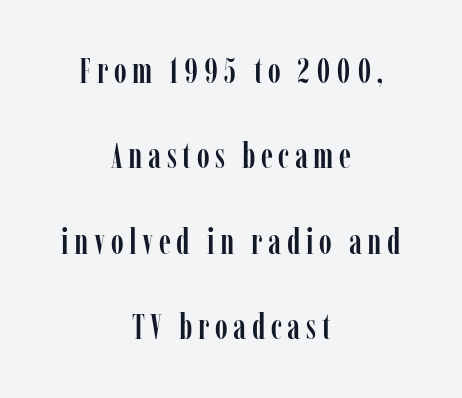
Q: Is the text italic (slanted)? A: No, it is upright.
Q: Is the typeface a serif or a sans-serif typeface? A: Serif.
Q: Is the text underlined? A: No.
Q: How is the paragraph aligned? A: Centered.
Q: Is the spacing between lines tight, normal or loose? A: Loose.
Q: Width (condensed, normal, or wide)? A: Condensed.
Q: Stroke contrast? A: Low.
Q: x-height? A: Medium.
Q: Monospaced? A: No.
